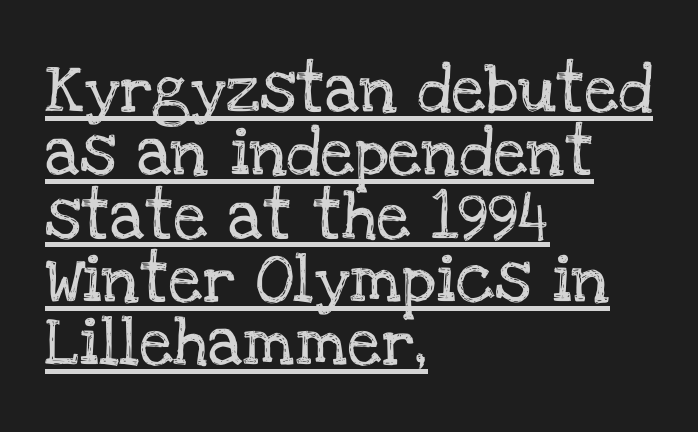
{"serif": "yes", "italic": "no", "width": "normal", "stroke_contrast": "low", "x_height": "large", "monospaced": "no", "underline": "yes", "align": "left", "line_spacing": "normal", "line_spacing_ratio": 1.32, "letter_spacing": "normal", "letter_spacing_em": 0.0, "glyph_px": 48}
